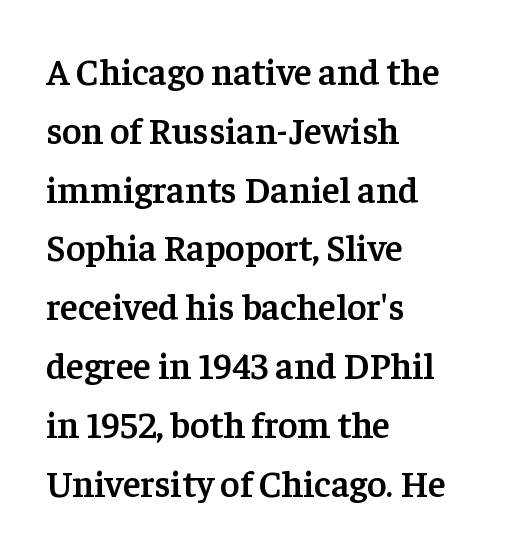
The leading is moderate, giving the passage an even texture. You could not count columns in this text — the font is proportionally spaced. The specimen reads as upright at a glance. How are the letters spaced? Ordinarily, with no added tracking. The rag falls on the right side of this text block.
